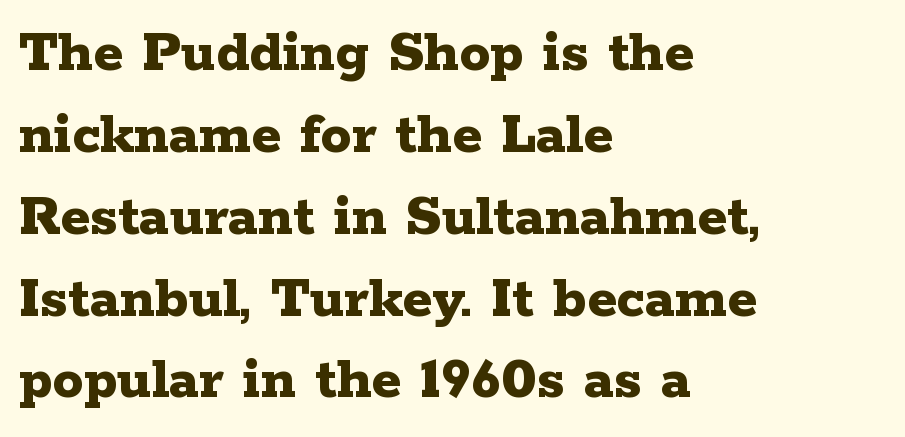
{"serif": "yes", "italic": "no", "bold": "yes", "weight": "bold", "width": "wide", "stroke_contrast": "low", "x_height": "medium", "monospaced": "no", "underline": "no", "align": "left", "line_spacing": "normal", "line_spacing_ratio": 1.32, "letter_spacing": "normal", "letter_spacing_em": 0.0, "glyph_px": 62}
